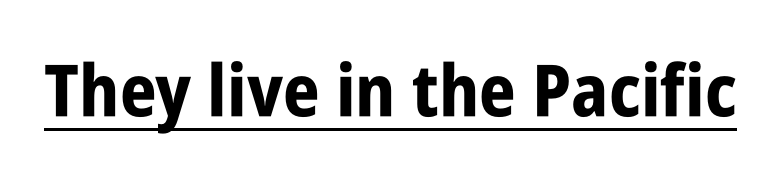
{"serif": "no", "italic": "no", "bold": "yes", "weight": "bold", "width": "condensed", "stroke_contrast": "low", "x_height": "large", "monospaced": "no", "underline": "yes", "letter_spacing": "normal", "letter_spacing_em": 0.0, "glyph_px": 72}
